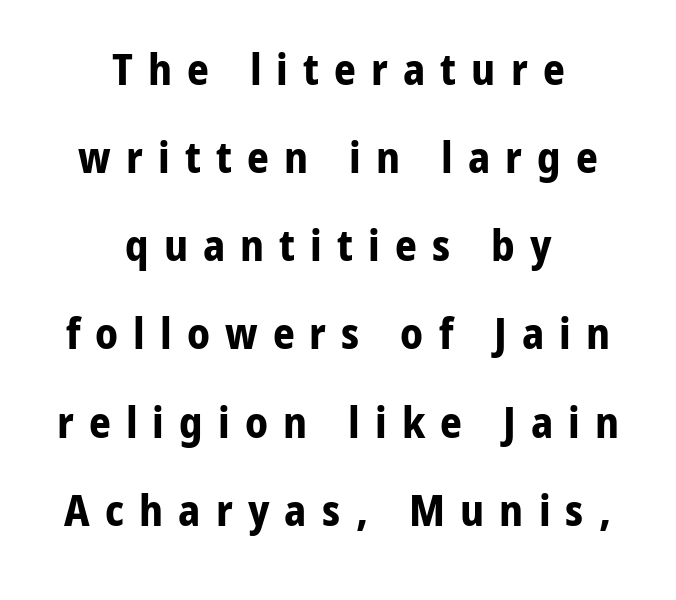
The image shows 43 px bold sans-serif type, upright; set centered, loose line spacing (2.05x), unusually wide letter spacing (+0.35 em), not underlined; low stroke contrast and a medium x-height.
